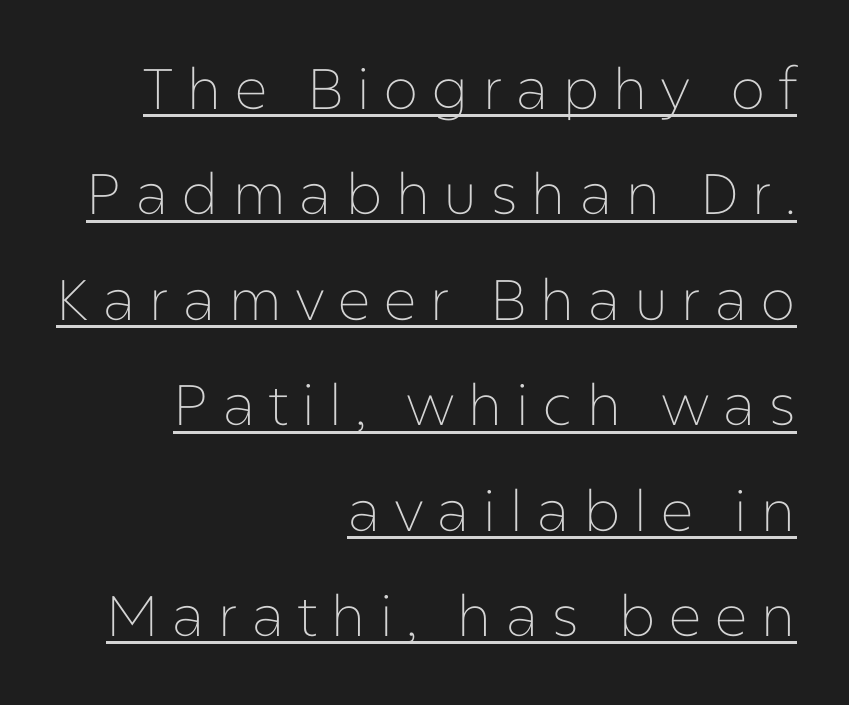
Does the lettering tilt? It doesn't — this is upright. Visually the block forms a straight wall on the right and a jagged coastline on the left. Descenders here cross a horizontal rule under the line. Varying glyph widths throughout — classic text-font behaviour. The tracking reads as deliberately expanded to a designer's eye. The weight tops out at a normal text grade.
